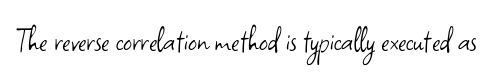
The image shows 35 px light sans-serif type; set normal letter spacing, not underlined; low stroke contrast and a small x-height.
